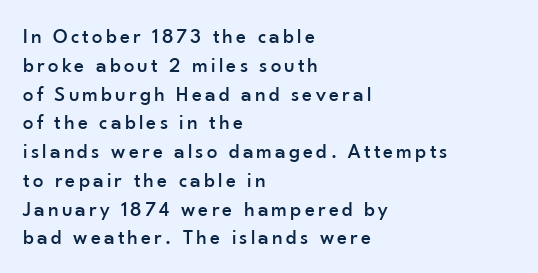
Q: Is the text italic (slanted)? A: No, it is upright.
Q: Is the text underlined? A: No.
Q: How is the paragraph aligned? A: Left-aligned.
Q: Is the spacing between lines tight, normal or loose? A: Normal.
